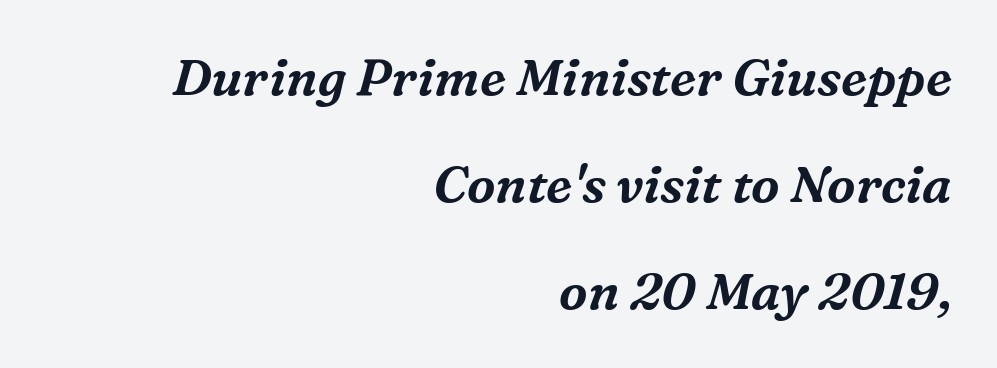
{"serif": "yes", "italic": "yes", "lean": "right", "slant_degrees": 16, "width": "normal", "stroke_contrast": "medium", "x_height": "medium", "monospaced": "no", "underline": "no", "align": "right", "line_spacing": "loose", "line_spacing_ratio": 2.1, "letter_spacing": "normal", "letter_spacing_em": 0.0, "glyph_px": 51}
